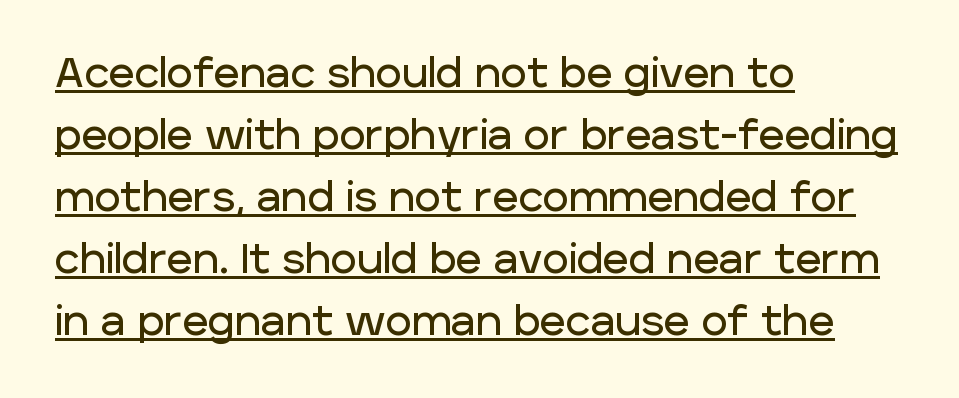
The face used here is proportionally spaced, like ordinary book or web type. This rendering features underlined lettering. Do the letters lean? They stand straight. Serif or sans? Sans — the stroke terminals are bare.
